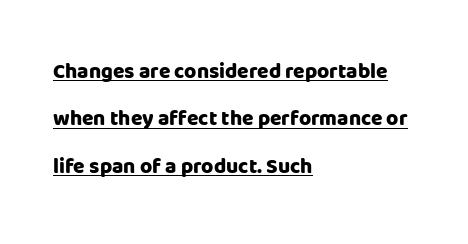
{"italic": "no", "bold": "yes", "underline": "yes", "align": "left", "line_spacing": "loose", "line_spacing_ratio": 2.26, "letter_spacing": "normal", "letter_spacing_em": 0.0, "glyph_px": 21}
